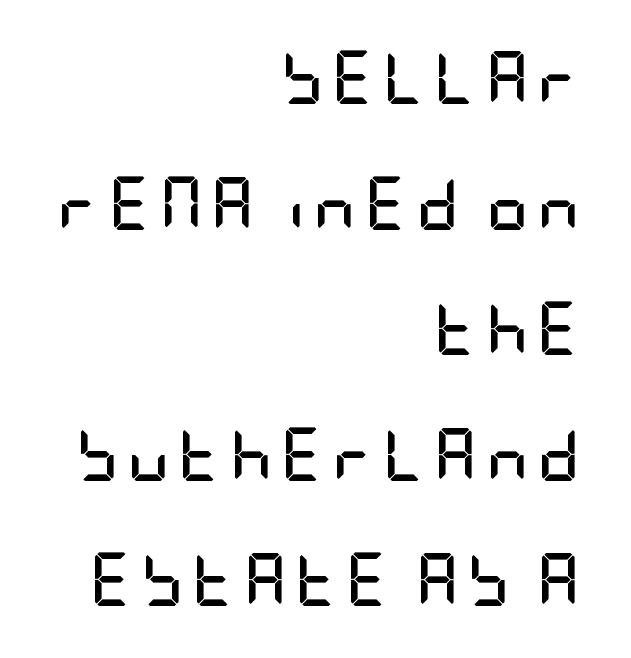
{"serif": "no", "italic": "no", "bold": "yes", "weight": "semibold", "width": "condensed", "stroke_contrast": "low", "x_height": "large", "underline": "no", "align": "right", "line_spacing": "loose", "line_spacing_ratio": 2.37, "glyph_px": 53}
